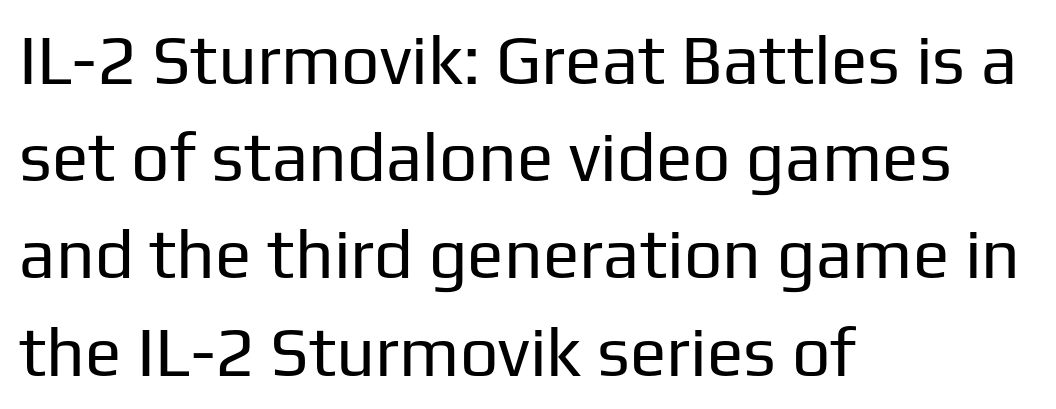
The image shows 68 px regular-weight sans-serif type, upright; set left-aligned, normal line spacing (1.43x), normal letter spacing, not underlined; low stroke contrast and a medium x-height.
